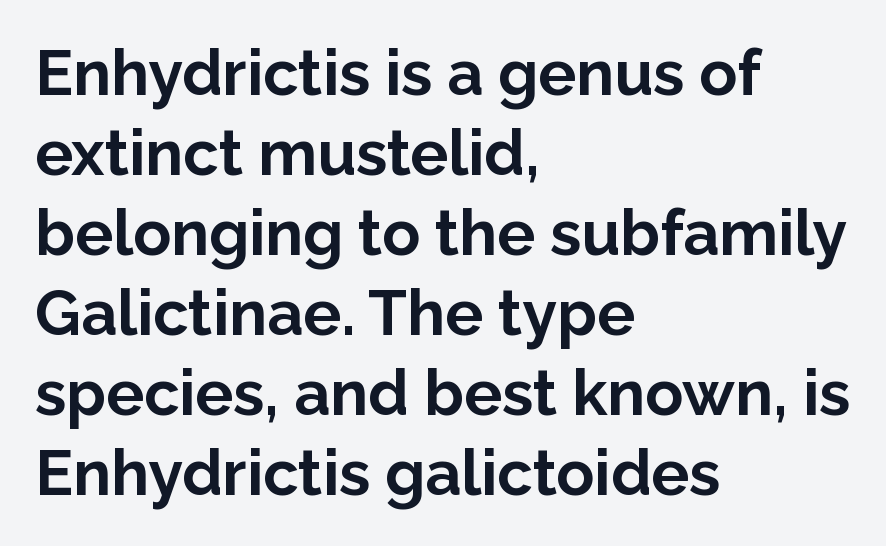
The image shows 63 px bold sans-serif type, upright; set left-aligned, normal line spacing (1.27x), normal letter spacing, not underlined; low stroke contrast and a medium x-height.
